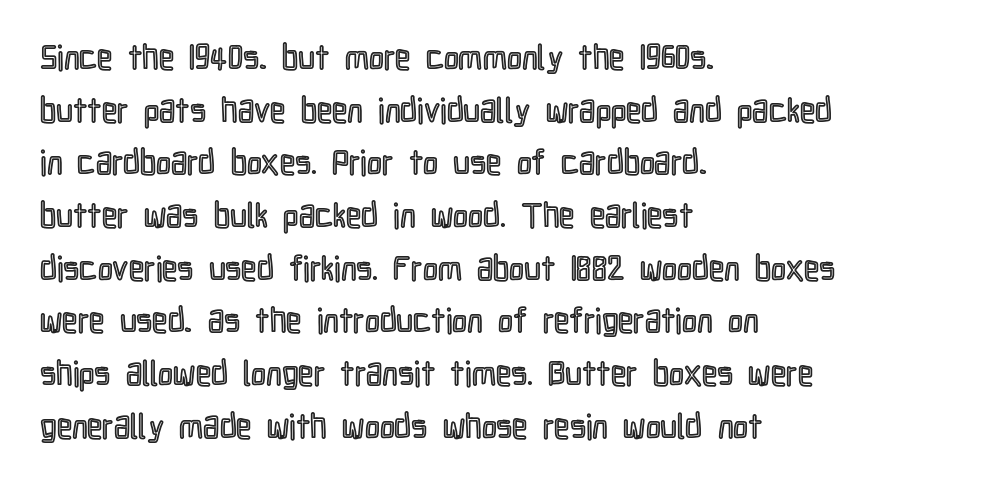
{"italic": "no", "width": "condensed", "x_height": "medium", "monospaced": "no", "underline": "no", "align": "left", "line_spacing": "normal", "line_spacing_ratio": 1.55, "letter_spacing": "normal", "letter_spacing_em": 0.0, "glyph_px": 34}
